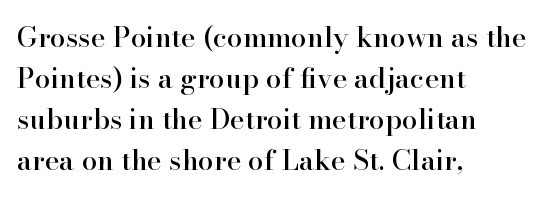
Q: Is the text italic (slanted)? A: No, it is upright.
Q: Is the typeface a serif or a sans-serif typeface? A: Serif.
Q: Is the text underlined? A: No.
Q: How is the paragraph aligned? A: Left-aligned.
Q: Is the spacing between letters normal or unusually wide? A: Normal.
Q: Is the spacing between lines tight, normal or loose? A: Normal.
Q: Width (condensed, normal, or wide)? A: Normal.
Q: Stroke contrast? A: High.
Q: x-height? A: Small.
Q: Monospaced? A: No.
